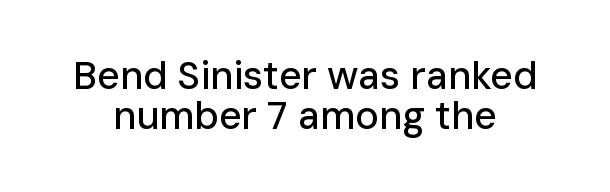
The glyphs are unaccompanied by any horizontal stroke below them. Font category for this specimen: sans-serif. Leading: reduced. No extra tracking has been applied to these lines. Think of a printed novel: that variable character pitch is what you see here.
